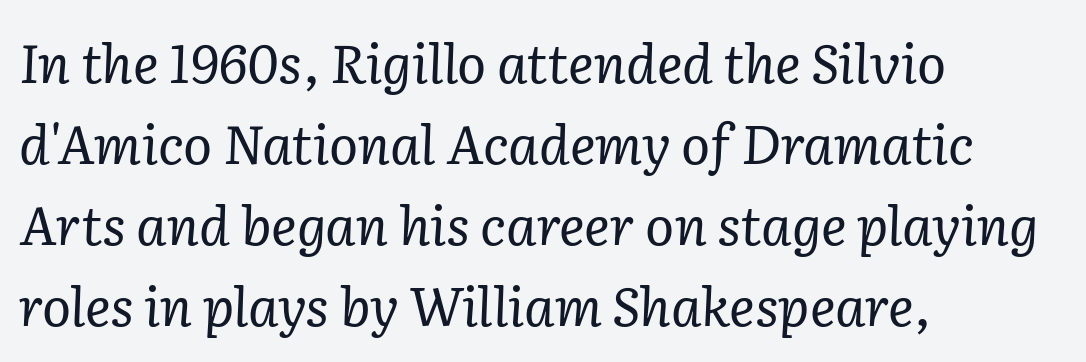
Each line starts at the same left margin while the right side varies. Posture: slanted. Honestly, there is no underline to notice here at all. The passage shown has conventional tracking throughout. Regular leading. Weight class: somewhere from thin through regular.
